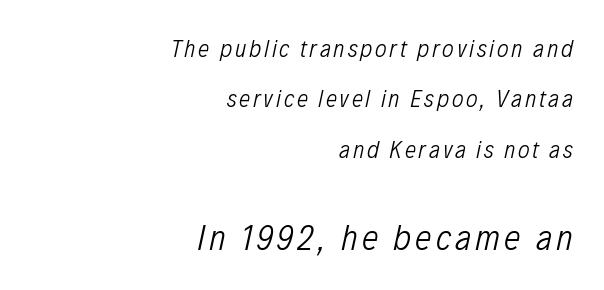
Q: Is the text bold? A: No.
Q: Is the text italic (slanted)? A: Yes, it leans right by about 12 degrees.
Q: Is the text underlined? A: No.
Q: How is the paragraph aligned? A: Right-aligned.
Q: Is the spacing between lines tight, normal or loose? A: Loose.
Q: Which block of text is set in a larger size, the first (top) or the second (bottom)? A: The second (bottom) one.
Q: Width (condensed, normal, or wide)? A: Condensed.
Q: Stroke contrast? A: Low.
Q: x-height? A: Medium.
Q: Monospaced? A: No.
